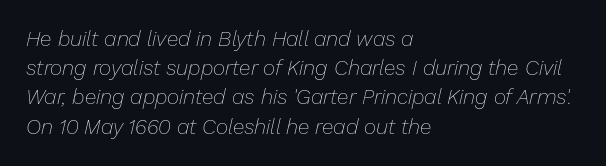
Q: Is the text bold? A: No.
Q: Is the text italic (slanted)? A: Yes, it leans right by about 13 degrees.
Q: Is the text underlined? A: No.
Q: How is the paragraph aligned? A: Left-aligned.
Q: Is the spacing between letters normal or unusually wide? A: Normal.
Q: Is the spacing between lines tight, normal or loose? A: Normal.
